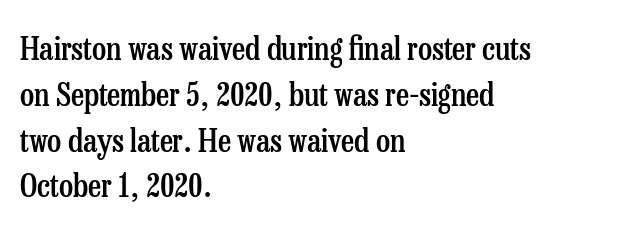
Q: Is the text bold? A: Semi-bold.
Q: Is the text italic (slanted)? A: No, it is upright.
Q: Is the typeface a serif or a sans-serif typeface? A: Serif.
Q: Is the text underlined? A: No.
Q: How is the paragraph aligned? A: Left-aligned.
Q: Is the spacing between letters normal or unusually wide? A: Normal.
Q: Is the spacing between lines tight, normal or loose? A: Normal.
Q: Width (condensed, normal, or wide)? A: Condensed.
Q: Stroke contrast? A: Low.
Q: x-height? A: Medium.
Q: Monospaced? A: No.
